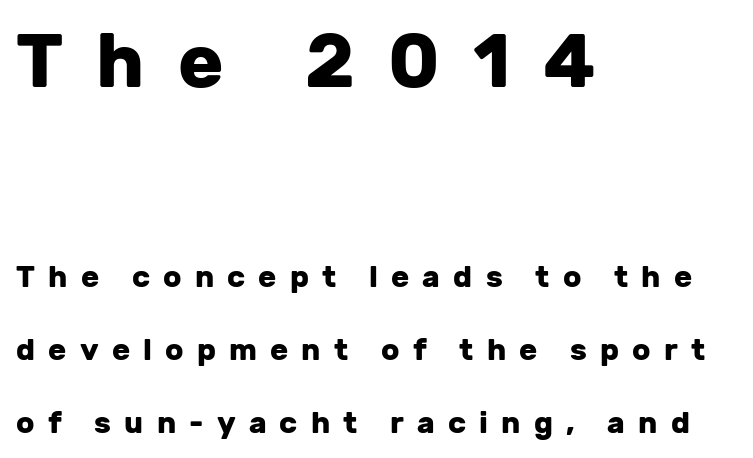
In terms of letterform style, serifs are entirely absent. Line starts are locked; line ends wander. In terms of posture, this sample is upright. Typographic density is high because the face is bold. Visually, the top section dominates because its glyphs are scaled up.
